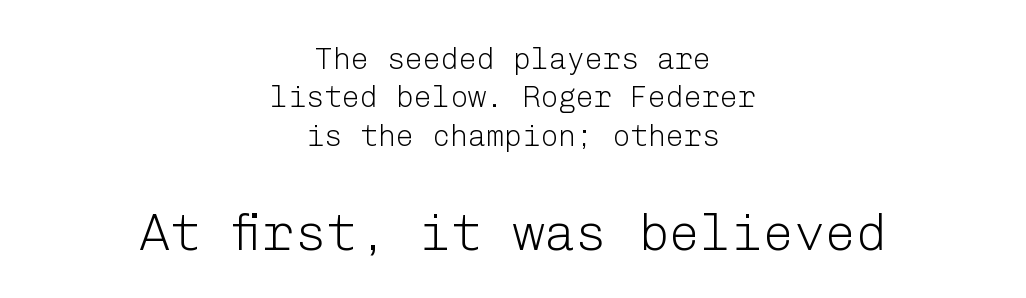
Nobody drew a line under any word here. Stem width sits at or under what a default text font uses. The face used here is a sans, in the tradition of grotesques and geometrics. Every stem runs plumb, perpendicular to the baseline. Vertical spacing — default.
